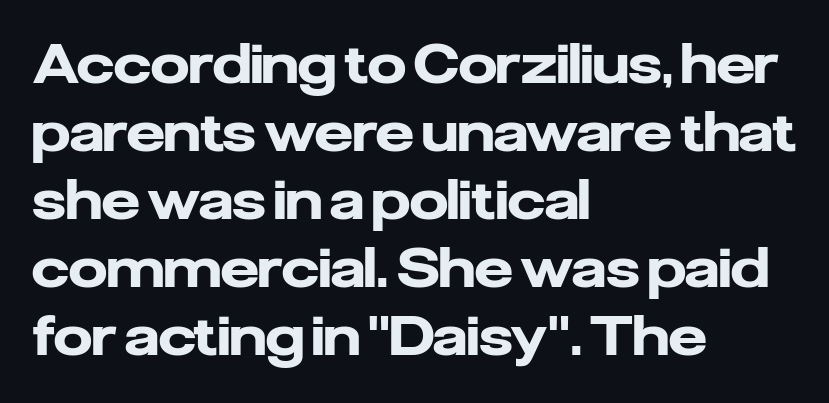
{"serif": "no", "italic": "no", "bold": "yes", "weight": "heavy", "width": "normal", "stroke_contrast": "low", "x_height": "medium", "monospaced": "no", "underline": "no", "align": "left", "line_spacing": "normal", "line_spacing_ratio": 1.26, "letter_spacing": "normal", "letter_spacing_em": 0.0, "glyph_px": 54}
